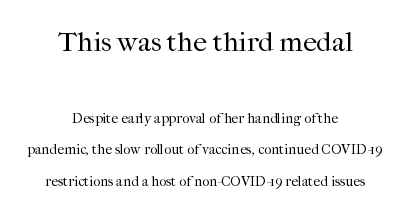
The image shows 28 px regular-weight serif type, upright; set centered, loose line spacing (2.24x), normal letter spacing, not underlined; the first (top) block is 2.0x larger; high stroke contrast and a medium x-height.
